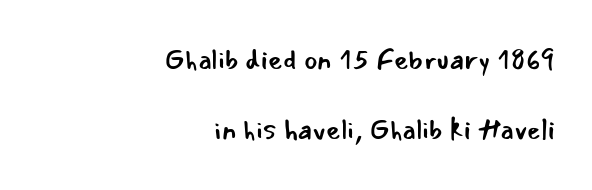
{"serif": "no", "italic": "no", "bold": "no", "weight": "regular", "width": "normal", "stroke_contrast": "low", "x_height": "small", "monospaced": "no", "underline": "no", "align": "right", "line_spacing": "loose", "line_spacing_ratio": 2.5, "letter_spacing": "normal", "letter_spacing_em": 0.0, "glyph_px": 28}
